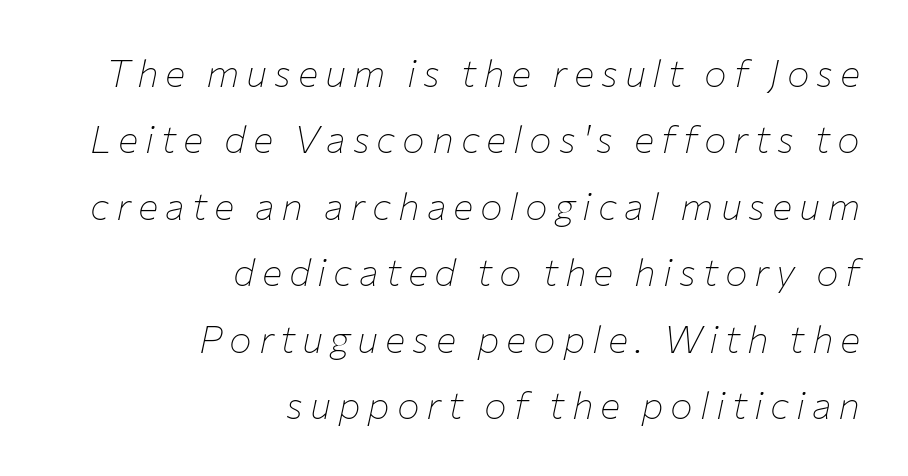
Layout note: lines flush right. The gap between lines stays unmarked. Yep, that's italic — everything's leaning. The letterforms sit at book weight or below.
